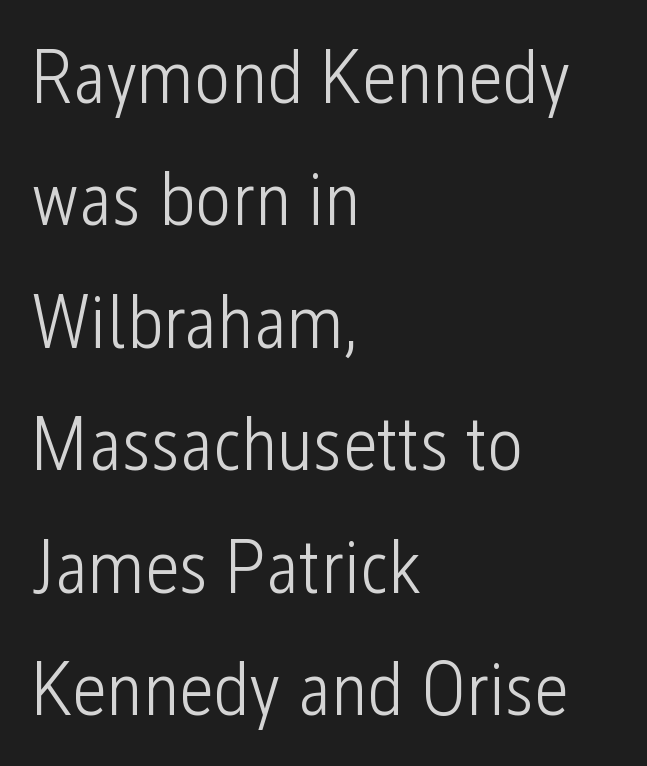
Q: Is the text bold? A: No.
Q: Is the text italic (slanted)? A: No, it is upright.
Q: Is the typeface a serif or a sans-serif typeface? A: Sans-serif.
Q: Is the text underlined? A: No.
Q: How is the paragraph aligned? A: Left-aligned.
Q: Is the spacing between letters normal or unusually wide? A: Normal.
Q: Is the spacing between lines tight, normal or loose? A: Normal.
Q: Width (condensed, normal, or wide)? A: Condensed.
Q: Stroke contrast? A: Low.
Q: x-height? A: Medium.
Q: Monospaced? A: No.
